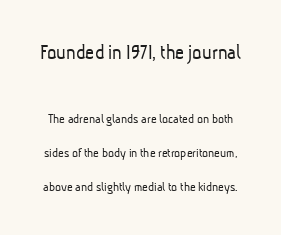
The image shows 22 px text type; set loose line spacing (2.43x), normal letter spacing, not underlined; the first (top) block is 1.57x larger.
